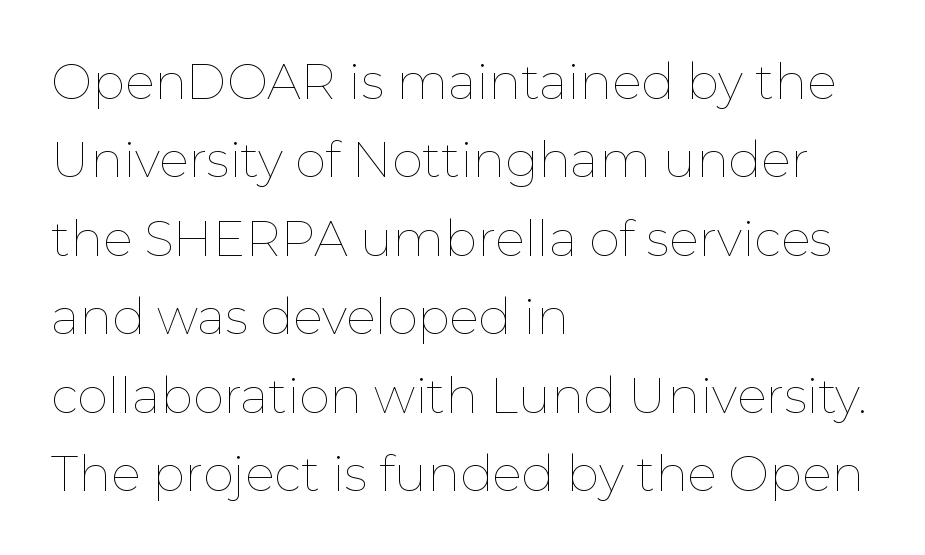
Unbolded letterforms with no extra heft. Tracking value appears to be zero — textbook default spacing. Is this a fixed-width face? No — the glyphs have proportional, varying widths. Whoever set this chose a conventional vertical rhythm.
